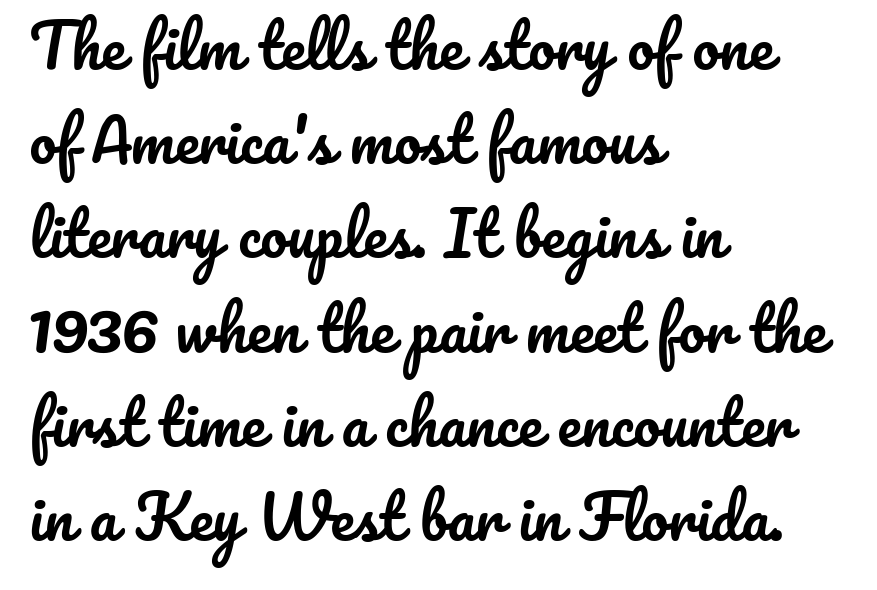
The image shows 60 px text type; set left-aligned, normal line spacing (1.57x), normal letter spacing, not underlined; low stroke contrast and a small x-height.
